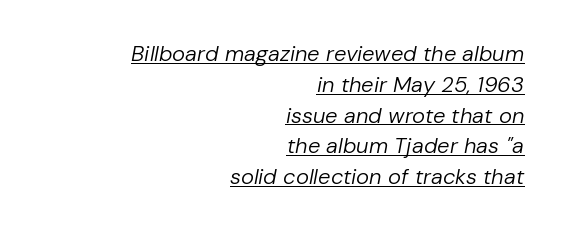
The weight would be labelled regular, book, light, or lighter still. This rendering leaves character spacing at its baseline value. The whole block is typeset with a tilt. This sample is right-justified, so line beginnings fall wherever the words allow.
